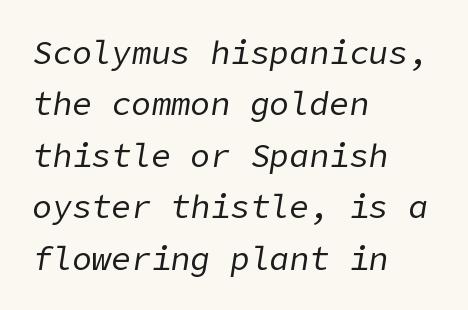
Underline: absent. Alignment: flush left. There's an unmistakable incline to the writing here. Whoever set this chose a conventional vertical rhythm.
